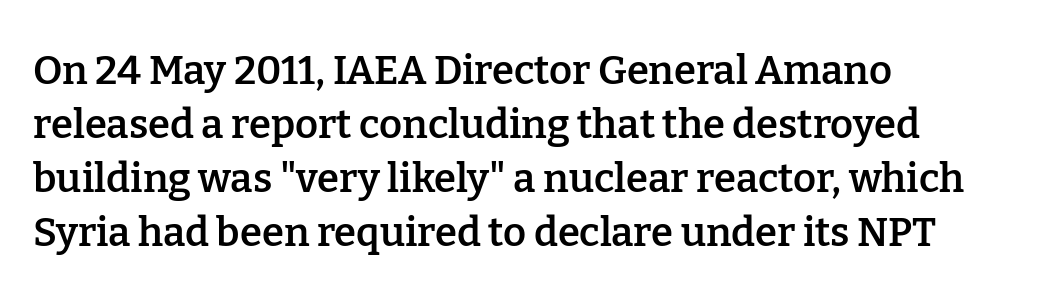
Observe the serifs anchoring each vertical stroke in this sample. Students, note that the glyphs here touch the page at normal intervals. Evenly set lines give the paragraph a standard silhouette. If you drew a line through each stem, it would be perfectly vertical. Lines of text with bare space underneath. Casual observation: everything's shoved over to the left.
